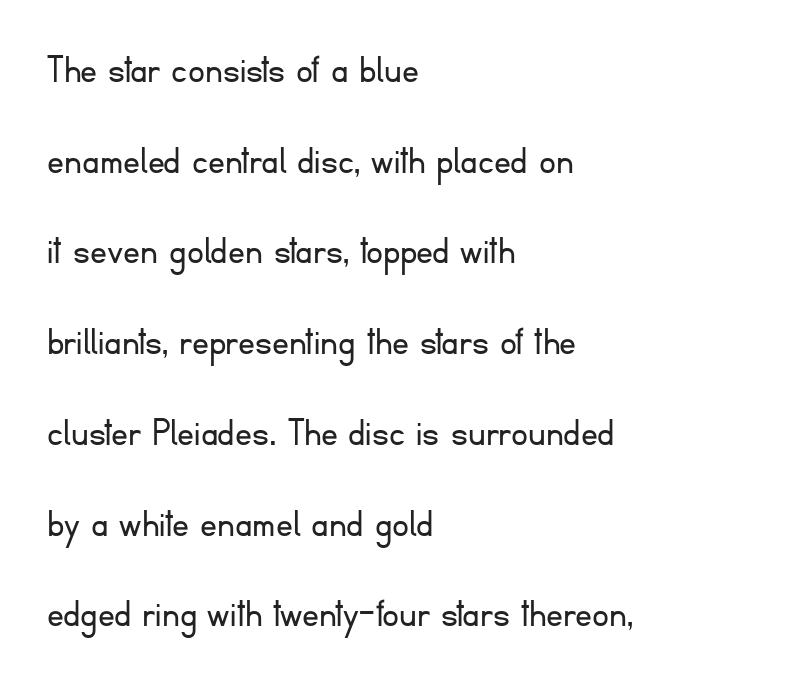
Q: Is the text bold? A: No.
Q: Is the text italic (slanted)? A: No, it is upright.
Q: Is the typeface a serif or a sans-serif typeface? A: Sans-serif.
Q: Is the text underlined? A: No.
Q: How is the paragraph aligned? A: Left-aligned.
Q: Is the spacing between letters normal or unusually wide? A: Normal.
Q: Is the spacing between lines tight, normal or loose? A: Loose.
Q: Width (condensed, normal, or wide)? A: Normal.
Q: Stroke contrast? A: Low.
Q: x-height? A: Small.
Q: Monospaced? A: No.
